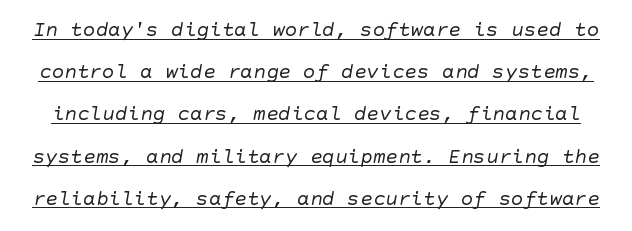
Q: Is the text bold? A: No.
Q: Is the text underlined? A: Yes.
Q: Is the spacing between letters normal or unusually wide? A: Normal.
Q: Is the spacing between lines tight, normal or loose? A: Loose.
